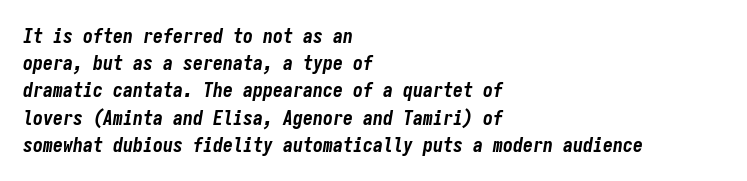
Q: Is the text bold? A: Yes.
Q: Is the text italic (slanted)? A: Yes, it leans right by about 9 degrees.
Q: Is the text underlined? A: No.
Q: How is the paragraph aligned? A: Left-aligned.
Q: Is the spacing between letters normal or unusually wide? A: Normal.
Q: Is the spacing between lines tight, normal or loose? A: Normal.
